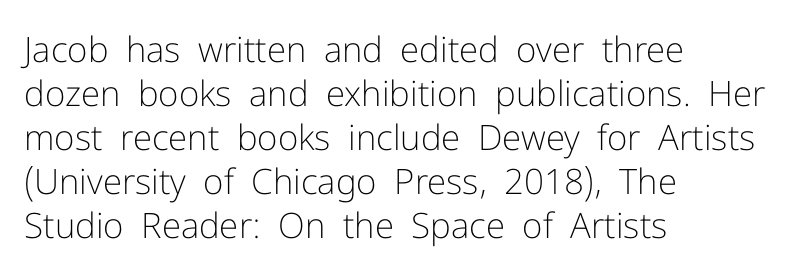
Unmarked baselines from the first word to the last. Is the type heavy? It reads as light-to-regular instead. This sample has the flowing, uneven cadence of proportional lettering. Students, observe: this is what conventionally led text looks like. Each line starts at the same left margin while the right side varies. I'd call this a sans setting — the letters go barefoot.
